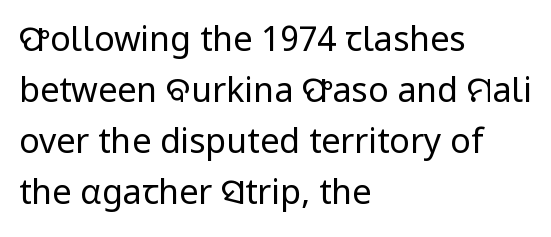
{"serif": "no", "italic": "no", "bold": "no", "weight": "regular", "width": "normal", "stroke_contrast": "low", "x_height": "medium", "monospaced": "no", "underline": "no", "align": "left", "line_spacing": "normal", "line_spacing_ratio": 1.5, "letter_spacing": "normal", "letter_spacing_em": 0.0, "glyph_px": 34}
